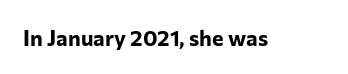
The image shows 22 px bold type, upright; set normal letter spacing, not underlined.
